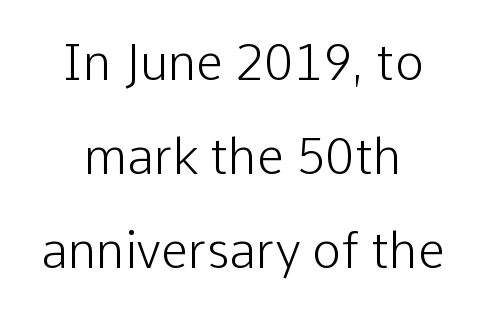
{"serif": "no", "italic": "no", "bold": "no", "weight": "light", "width": "normal", "stroke_contrast": "low", "x_height": "medium", "monospaced": "no", "underline": "no", "align": "center", "line_spacing": "loose", "line_spacing_ratio": 1.92, "letter_spacing": "normal", "letter_spacing_em": 0.0, "glyph_px": 49}
